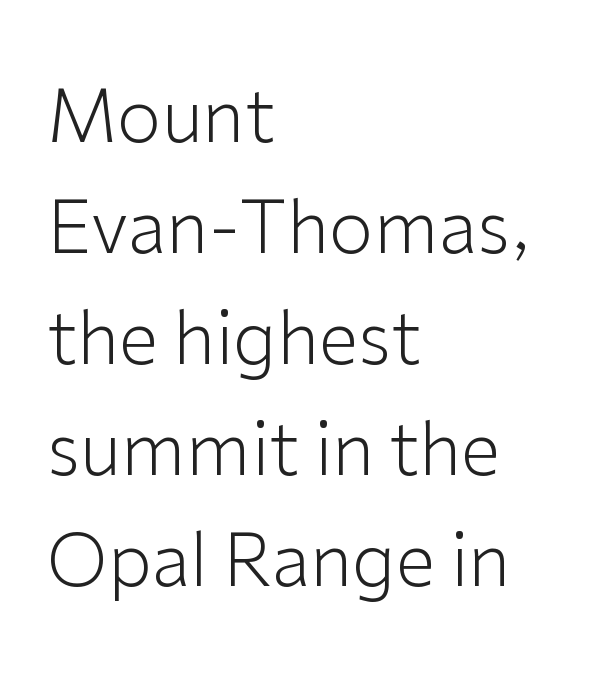
The image shows 72 px light sans-serif type, upright; set left-aligned, normal line spacing (1.54x), normal letter spacing, not underlined; low stroke contrast and a medium x-height.
